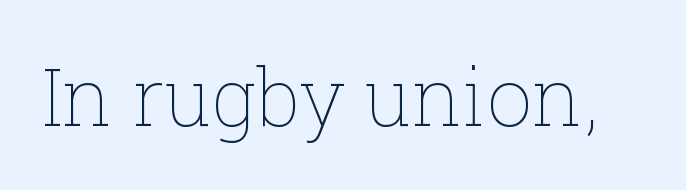
Is the letter spacing exaggerated? No — it looks like the ordinary default. Upright lettering throughout. Heft: none added — not bold. Character widths vary here, with narrow letters taking less room than wide ones.
